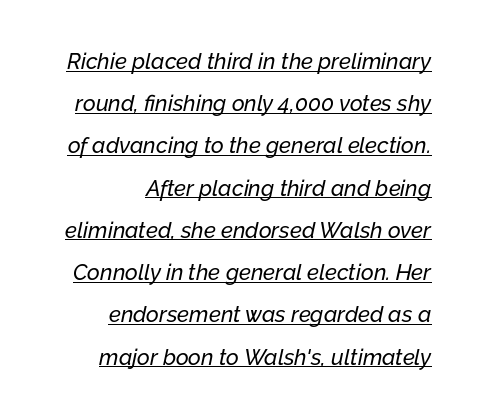
Regarding leading, the lines here are spaced well apart. If you drew a line through each stem, it would be angled. The letterforms sit shoulder to shoulder at normal distance. Underlined type.
